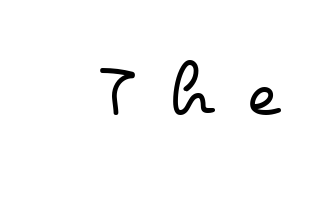
Tall strokes in this sample are plumb rather than angled. The letters are spread apart with noticeably loose tracking. Anything drawn beneath the words? Only blank space. Varying glyph widths throughout — classic text-font behaviour. Summary of weight: not heavy and not bold.
